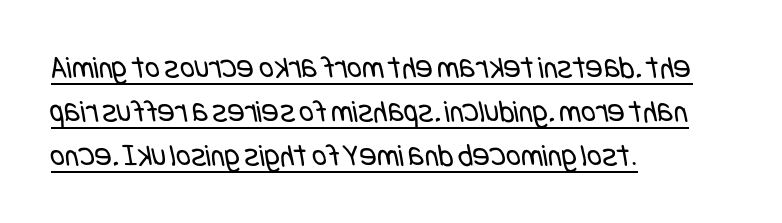
Q: Is the text bold? A: No.
Q: Is the typeface a serif or a sans-serif typeface? A: Sans-serif.
Q: Is the text underlined? A: Yes.
Q: How is the paragraph aligned? A: Left-aligned.
Q: Is the spacing between letters normal or unusually wide? A: Normal.
Q: Is the spacing between lines tight, normal or loose? A: Normal.
Q: Width (condensed, normal, or wide)? A: Condensed.
Q: Stroke contrast? A: Low.
Q: x-height? A: Large.
